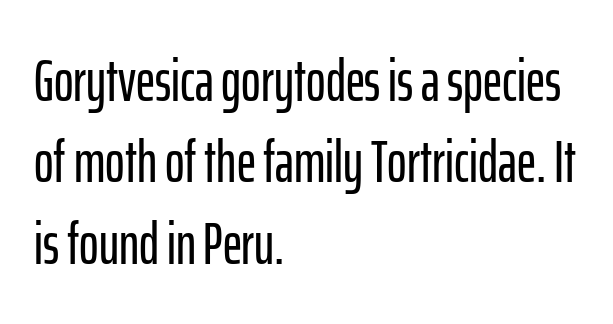
The image shows 59 px condensed sans-serif type, upright; set left-aligned, normal line spacing (1.38x), normal letter spacing, not underlined; low stroke contrast and a medium x-height.
